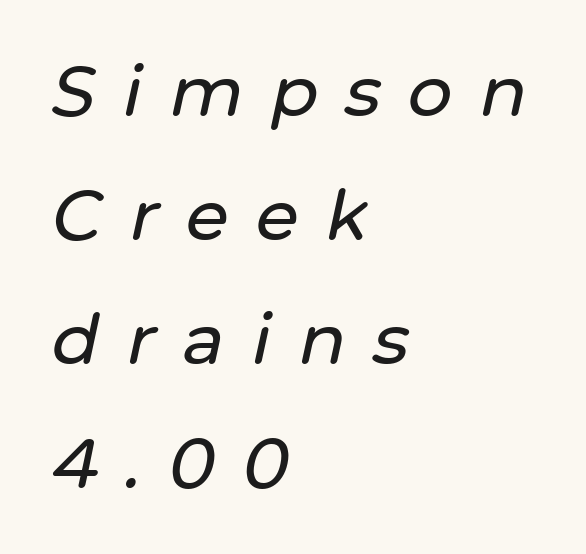
The image shows 70 px text type, italic (leaning right); set left-aligned, line spacing 1.77x, unusually wide letter spacing (+0.39 em), not underlined; low stroke contrast and a medium x-height.
